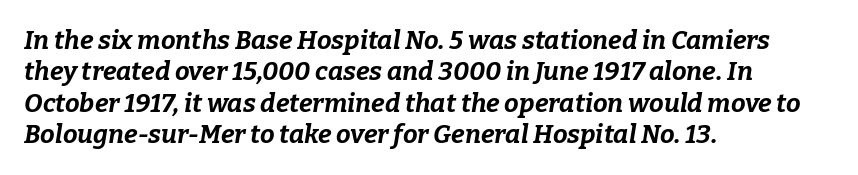
{"italic": "yes", "lean": "right", "slant_degrees": 9, "bold": "yes", "underline": "no", "align": "left", "line_spacing_ratio": 1.21, "letter_spacing": "normal", "letter_spacing_em": 0.0, "glyph_px": 26}
